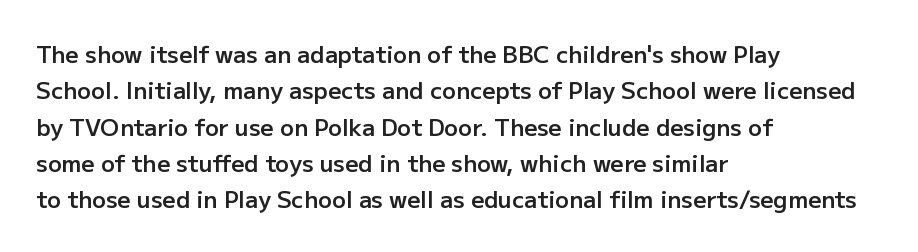
Q: Is the text bold? A: Semi-bold.
Q: Is the text italic (slanted)? A: No, it is upright.
Q: Is the text underlined? A: No.
Q: How is the paragraph aligned? A: Left-aligned.
Q: Is the spacing between letters normal or unusually wide? A: Normal.
Q: Is the spacing between lines tight, normal or loose? A: Normal.
